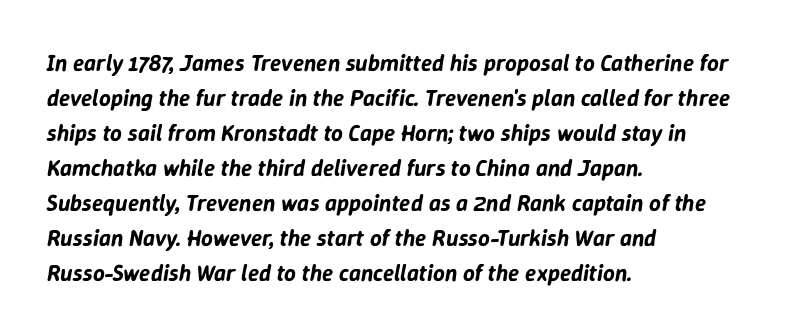
The image shows 23 px text type, italic (leaning right); set left-aligned, normal line spacing (1.52x), normal letter spacing, not underlined.
